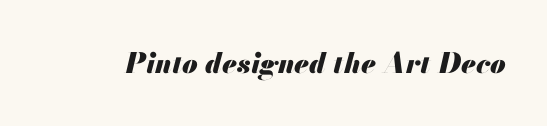
Q: Is the text bold? A: Yes.
Q: Is the text italic (slanted)? A: Yes, it leans right by about 13 degrees.
Q: Is the text underlined? A: No.
Q: Is the spacing between letters normal or unusually wide? A: Normal.
Q: Width (condensed, normal, or wide)? A: Normal.
Q: Stroke contrast? A: Medium.
Q: x-height? A: Small.
Q: Monospaced? A: No.
